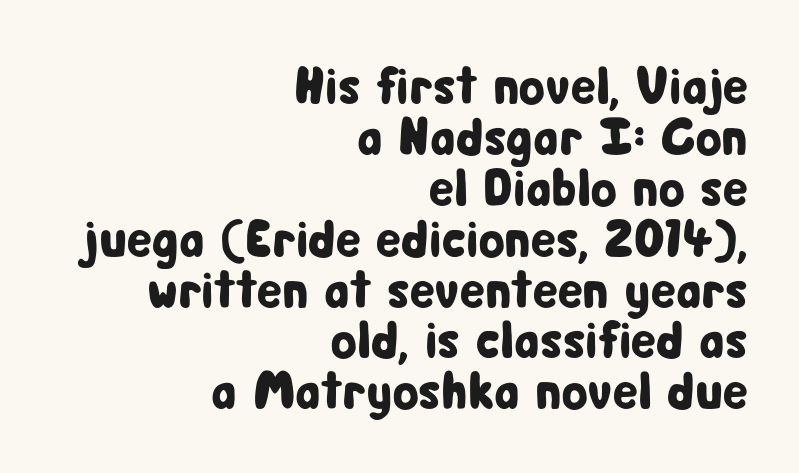
Short note: letters normally spaced. Check the space under the baseline: it is left empty. The passage shown is typeset with a sans-serif family. Proportional: the letters do not fall into vertical columns.
